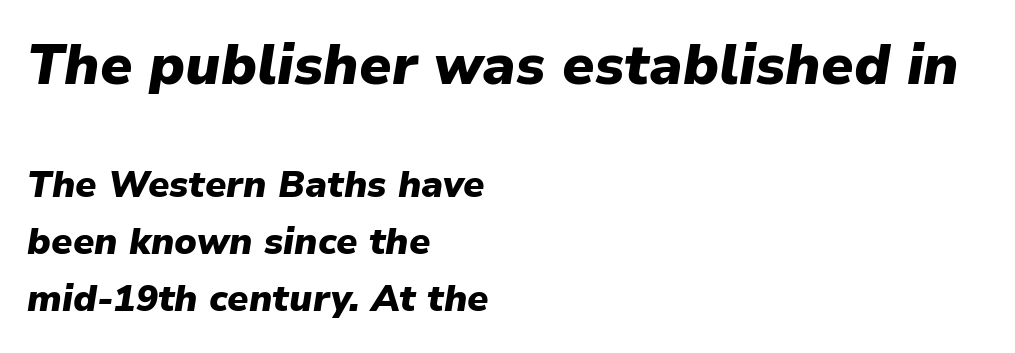
The image shows 56 px heavy type, italic (leaning right); set left-aligned, normal line spacing (1.55x), normal letter spacing, not underlined; the first (top) block is 1.51x larger; low stroke contrast and a medium x-height.
